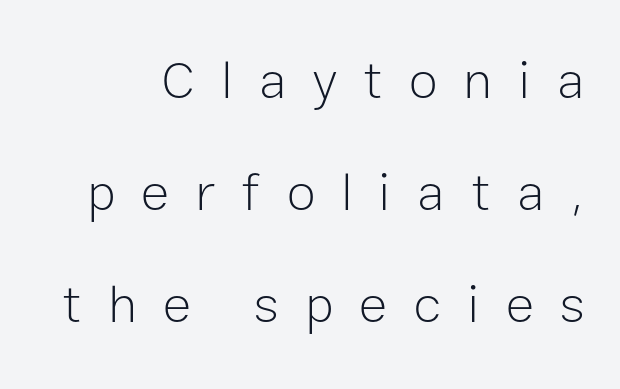
Q: Is the text bold? A: No.
Q: Is the text italic (slanted)? A: No, it is upright.
Q: Is the typeface a serif or a sans-serif typeface? A: Sans-serif.
Q: Is the text underlined? A: No.
Q: Is the spacing between letters normal or unusually wide? A: Unusually wide.
Q: Is the spacing between lines tight, normal or loose? A: Loose.
Q: Width (condensed, normal, or wide)? A: Normal.
Q: Stroke contrast? A: Low.
Q: x-height? A: Medium.
Q: Monospaced? A: No.
